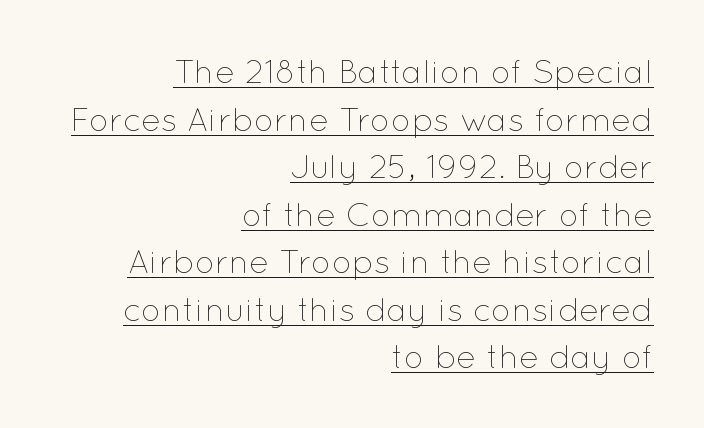
The image shows 33 px thin type, upright; set right-aligned, normal line spacing (1.44x), normal letter spacing, underlined; low stroke contrast and a medium x-height.
